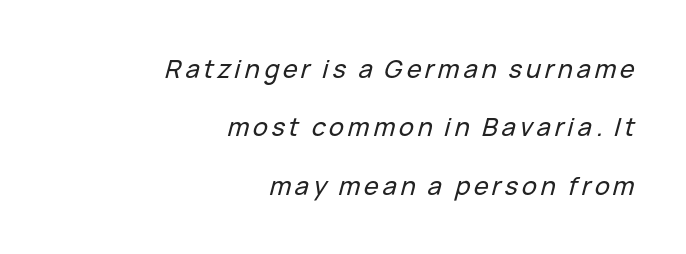
The image shows 25 px text type, italic (leaning right); set right-aligned, loose line spacing (2.34x), not underlined.
